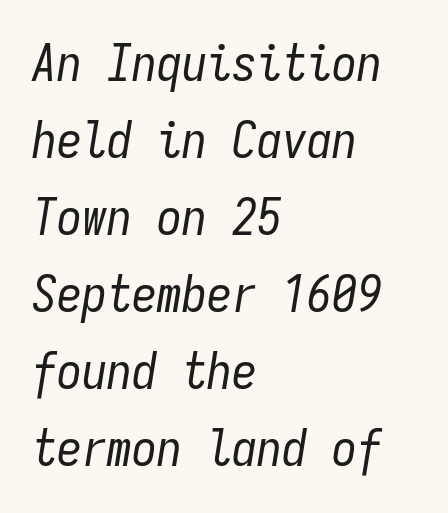
Monospaced: the letters line up in strict vertical columns. Visually the block forms a straight wall on the left and a jagged coastline on the right. Looking at the ascenders, they clearly lean. Evenly set lines give the paragraph a standard silhouette.
